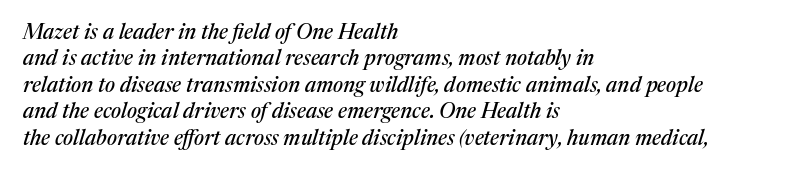
Where is the straight margin? On the left. Regarding leading, the lines here are spaced in the standard way. Nothing unusual about the tracking: characters are spaced as the font intends. Tall strokes in this sample are angled rather than plumb. A bare baseline throughout the passage.
